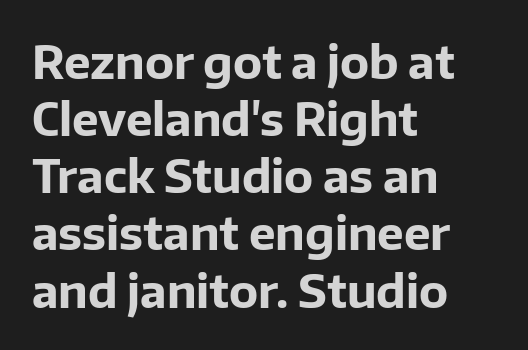
The image shows 45 px bold sans-serif type, upright; set left-aligned, normal line spacing (1.27x), normal letter spacing, not underlined; low stroke contrast and a medium x-height.
